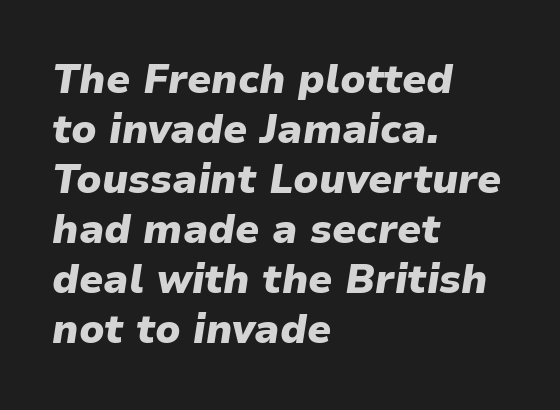
{"italic": "yes", "lean": "right", "slant_degrees": 9, "bold": "yes", "weight": "heavy", "width": "normal", "stroke_contrast": "low", "x_height": "medium", "monospaced": "no", "underline": "no", "align": "left", "line_spacing": "normal", "line_spacing_ratio": 1.25, "letter_spacing": "normal", "letter_spacing_em": 0.0, "glyph_px": 40}
